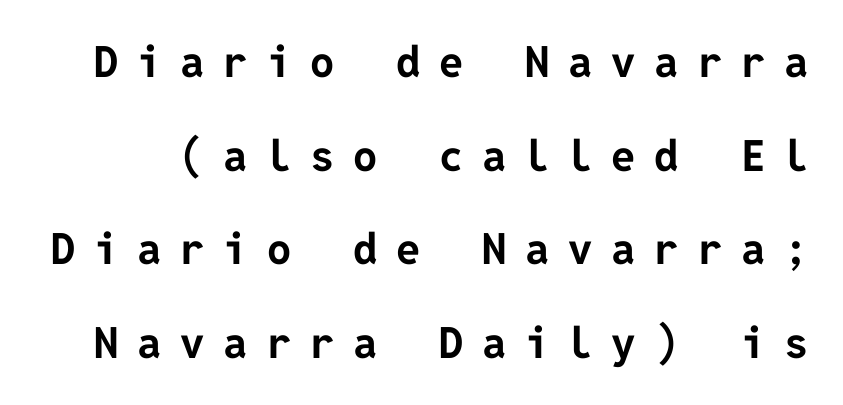
Note: no serifs on the glyphs. The face used here is rendered with a markedly widened letterfit. Stroke thickness is high; the sample reads as a true bold. Tall strokes in this sample are plumb rather than angled.
